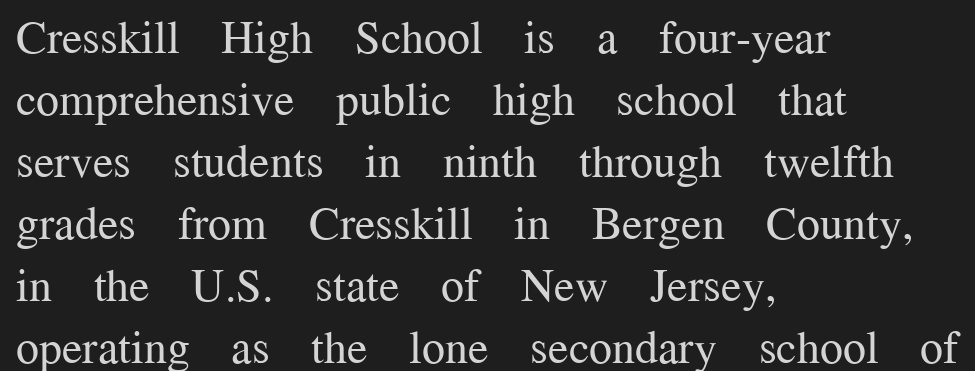
{"serif": "yes", "italic": "no", "bold": "no", "weight": "regular", "width": "normal", "stroke_contrast": "medium", "x_height": "medium", "monospaced": "no", "underline": "no", "align": "left", "line_spacing": "normal", "line_spacing_ratio": 1.35, "letter_spacing": "normal", "letter_spacing_em": 0.0, "glyph_px": 46}
